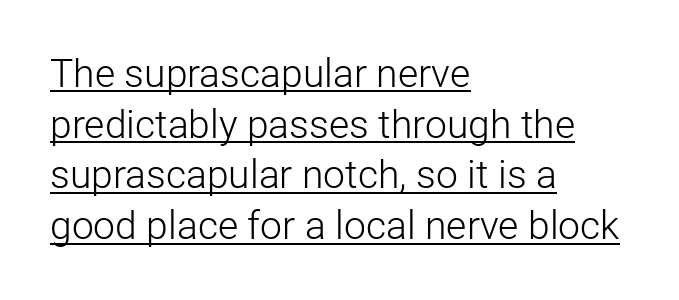
The passage is arranged the way most books set body copy — flush left. The letters sit at their default tracking, neither squeezed nor spread. Does a line run under the words? Yes, clearly. These lines were composed using upright roman letters.
